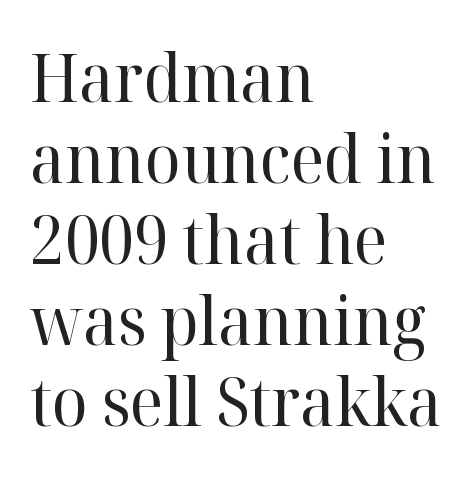
Q: Is the text bold? A: No.
Q: Is the text italic (slanted)? A: No, it is upright.
Q: Is the typeface a serif or a sans-serif typeface? A: Serif.
Q: Is the text underlined? A: No.
Q: How is the paragraph aligned? A: Left-aligned.
Q: Is the spacing between letters normal or unusually wide? A: Normal.
Q: Width (condensed, normal, or wide)? A: Normal.
Q: Stroke contrast? A: High.
Q: x-height? A: Medium.
Q: Monospaced? A: No.
